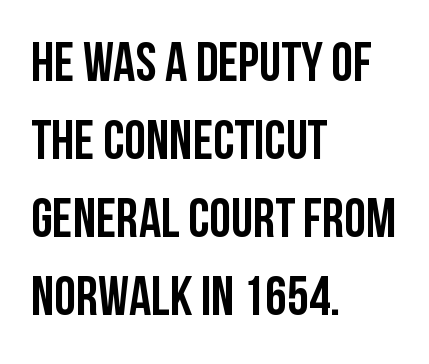
Q: Is the text italic (slanted)? A: No, it is upright.
Q: Is the typeface a serif or a sans-serif typeface? A: Sans-serif.
Q: Is the text underlined? A: No.
Q: How is the paragraph aligned? A: Left-aligned.
Q: Is the spacing between letters normal or unusually wide? A: Normal.
Q: Is the spacing between lines tight, normal or loose? A: Normal.
Q: Width (condensed, normal, or wide)? A: Condensed.
Q: Stroke contrast? A: Low.
Q: x-height? A: Large.
Q: Monospaced? A: No.
